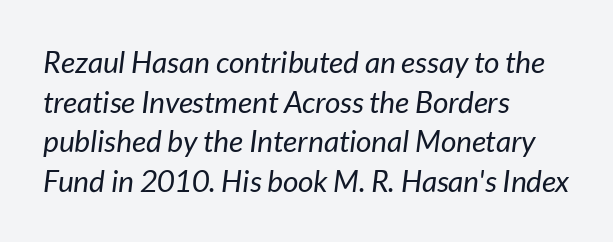
{"italic": "yes", "lean": "right", "slant_degrees": 7, "bold": "no", "weight": "regular", "width": "normal", "stroke_contrast": "low", "x_height": "medium", "monospaced": "no", "underline": "no", "align": "left", "line_spacing": "normal", "line_spacing_ratio": 1.32, "letter_spacing": "normal", "letter_spacing_em": 0.0, "glyph_px": 30}
